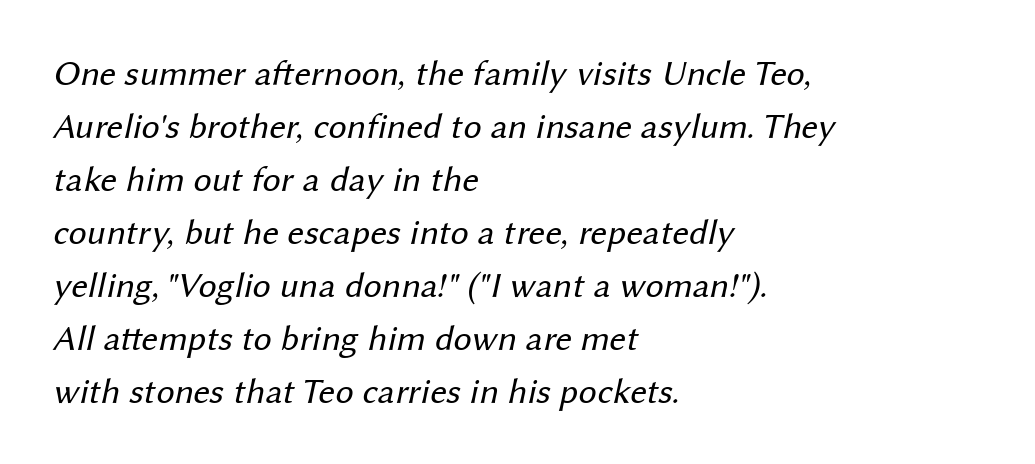
Q: Is the text bold? A: No.
Q: Is the typeface a serif or a sans-serif typeface? A: Sans-serif.
Q: Is the text underlined? A: No.
Q: How is the paragraph aligned? A: Left-aligned.
Q: Is the spacing between letters normal or unusually wide? A: Normal.
Q: Is the spacing between lines tight, normal or loose? A: Normal.
Q: Width (condensed, normal, or wide)? A: Normal.
Q: Stroke contrast? A: Medium.
Q: x-height? A: Medium.
Q: Monospaced? A: No.
